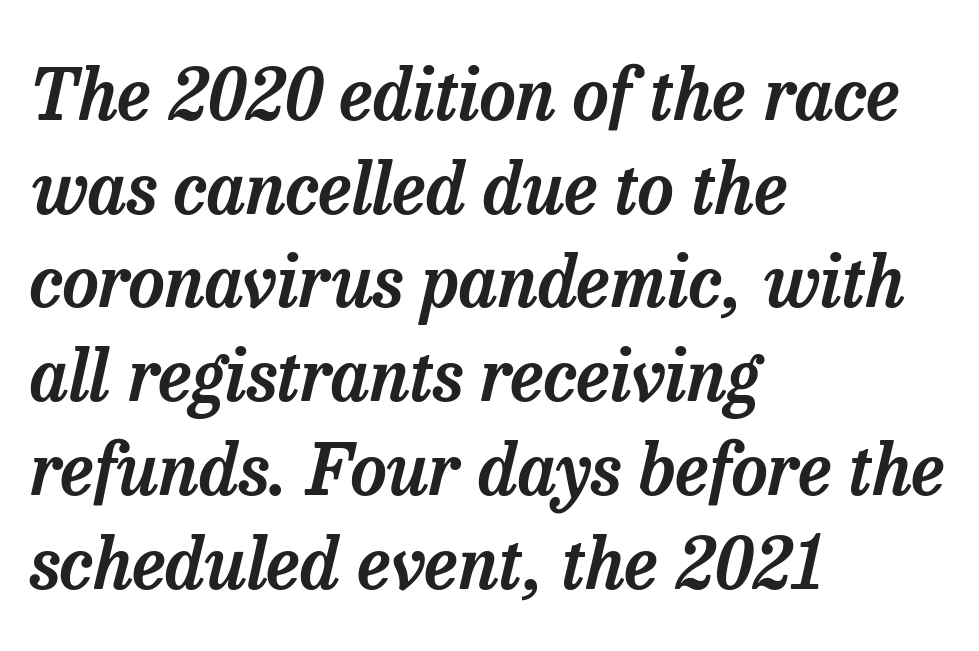
{"serif": "yes", "italic": "yes", "lean": "right", "slant_degrees": 13, "width": "normal", "stroke_contrast": "low", "x_height": "medium", "monospaced": "no", "underline": "no", "align": "left", "line_spacing": "normal", "line_spacing_ratio": 1.32, "letter_spacing": "normal", "letter_spacing_em": 0.0, "glyph_px": 71}
